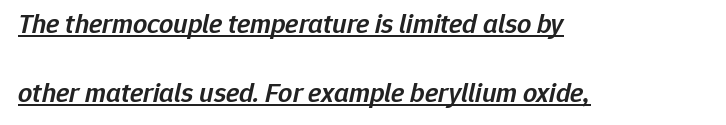
The rendering uses the underline text-decoration. Set as a demibold, roughly 600 on the weight scale. Visually the block forms a straight wall on the left and a jagged coastline on the right. The lettering tilts uniformly, giving the passage an italic look.
